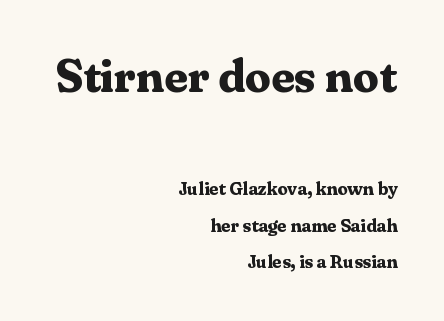
The image shows 46 px bold serif type, upright; set right-aligned, loose line spacing (2.03x), normal letter spacing, not underlined; the first (top) block is 2.56x larger; medium stroke contrast and a medium x-height.
